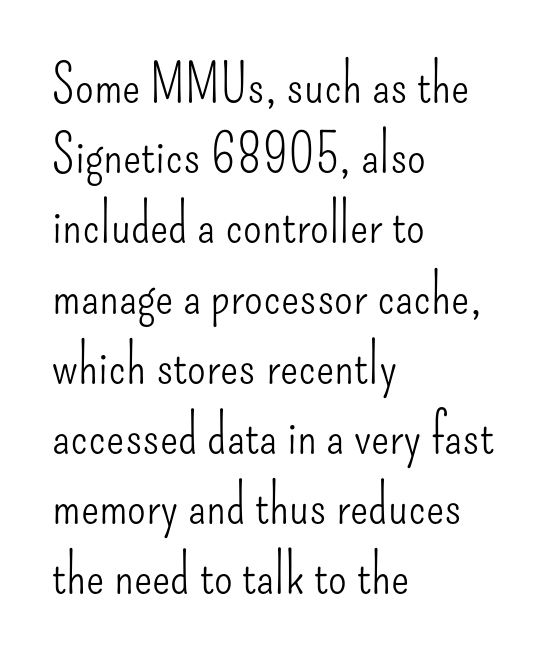
{"serif": "no", "italic": "no", "bold": "no", "weight": "light", "width": "condensed", "stroke_contrast": "low", "x_height": "small", "monospaced": "no", "underline": "no", "align": "left", "line_spacing": "normal", "line_spacing_ratio": 1.3, "letter_spacing": "normal", "letter_spacing_em": 0.0, "glyph_px": 54}
